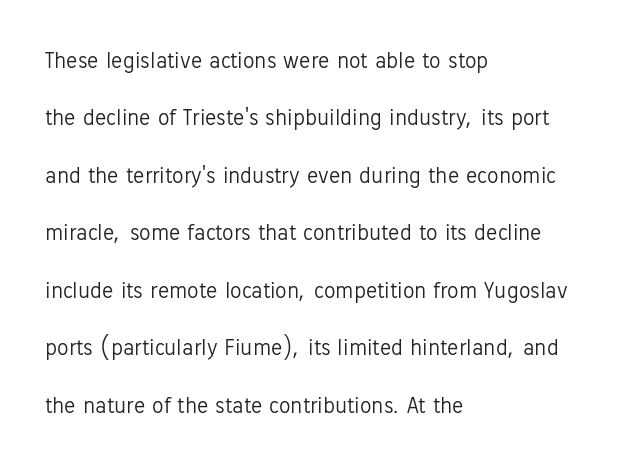
{"italic": "no", "bold": "no", "underline": "no", "align": "left", "line_spacing": "loose", "line_spacing_ratio": 2.5, "letter_spacing": "normal", "letter_spacing_em": 0.0, "glyph_px": 23}
